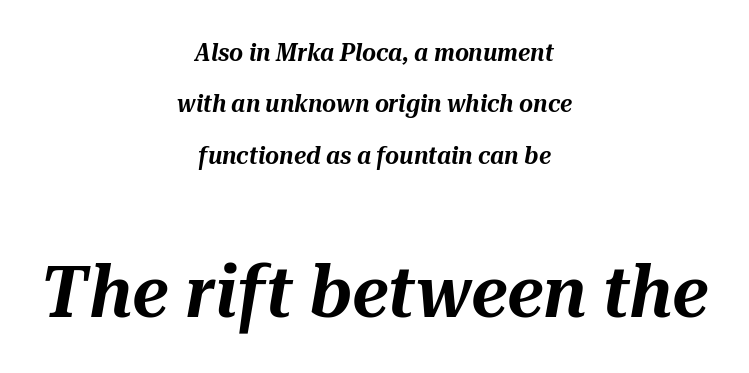
The image shows 72 px text type, italic (leaning right); set centered, loose line spacing (2.14x), normal letter spacing, not underlined; the second (bottom) block is 3.0x larger; medium stroke contrast and a medium x-height.
